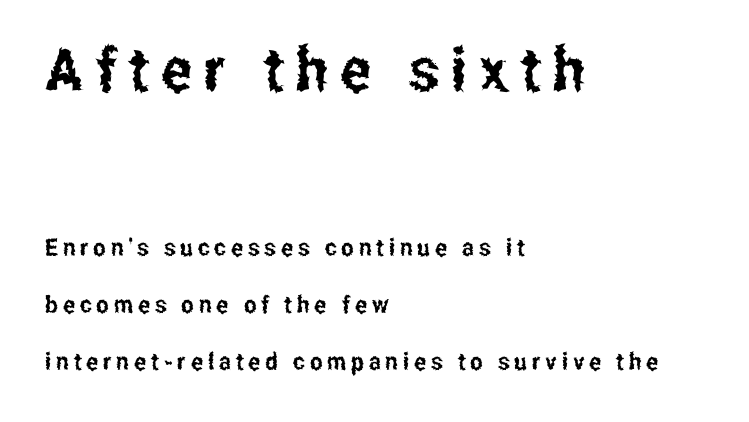
{"serif": "no", "italic": "no", "width": "condensed", "stroke_contrast": "low", "x_height": "medium", "monospaced": "no", "underline": "no", "align": "left", "line_spacing": "loose", "line_spacing_ratio": 2.37, "letter_spacing": "wide", "letter_spacing_em": 0.2, "larger_block": "first", "size_ratio": 2.54, "glyph_px": 61}
